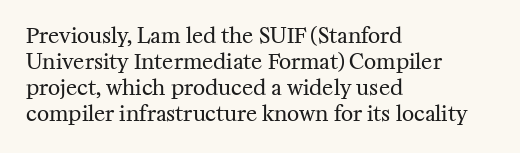
Q: Is the text bold? A: No.
Q: Is the text italic (slanted)? A: No, it is upright.
Q: Is the text underlined? A: No.
Q: How is the paragraph aligned? A: Left-aligned.
Q: Is the spacing between letters normal or unusually wide? A: Normal.
